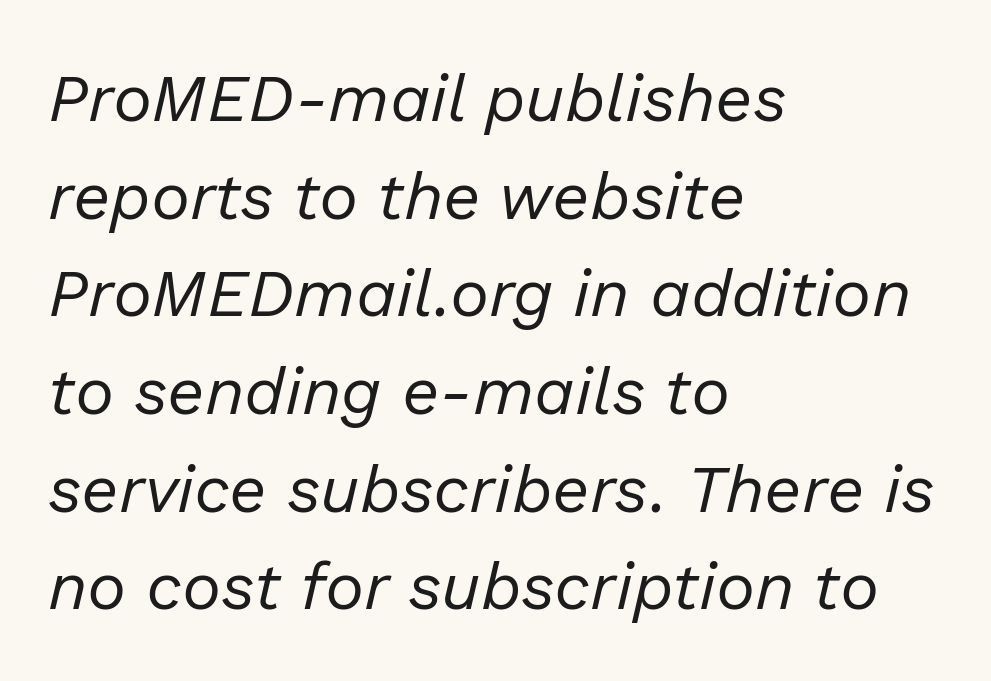
Q: Is the text bold? A: No.
Q: Is the text italic (slanted)? A: Yes, it leans right by about 13 degrees.
Q: Is the text underlined? A: No.
Q: How is the paragraph aligned? A: Left-aligned.
Q: Is the spacing between letters normal or unusually wide? A: Normal.
Q: Is the spacing between lines tight, normal or loose? A: Normal.
Q: Width (condensed, normal, or wide)? A: Normal.
Q: Stroke contrast? A: Low.
Q: x-height? A: Medium.
Q: Monospaced? A: No.
